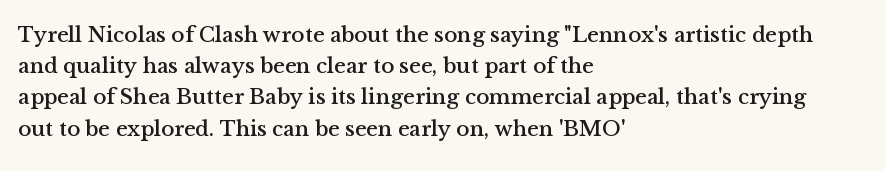
Nope, not italic — everything's standing straight. You could call the tracking neutral — neither tight nor loose. Descenders hang freely into open space. Vertical spacing — default. The compositor pushed each line to the left boundary.
